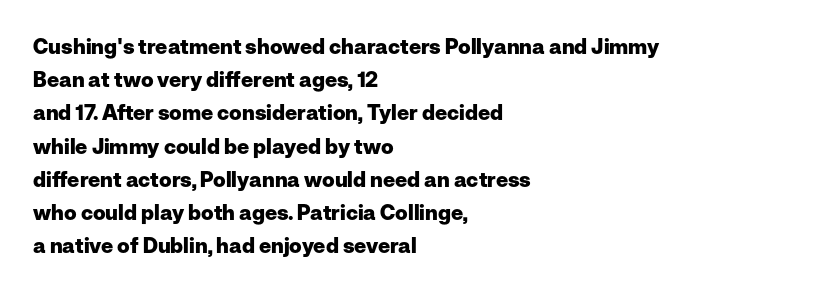
The font is running at its bold setting. Letters rest on an invisible, unmarked baseline. Students, note that the glyphs here touch the page at normal intervals. The rendering anchors every line to the left-hand side.
